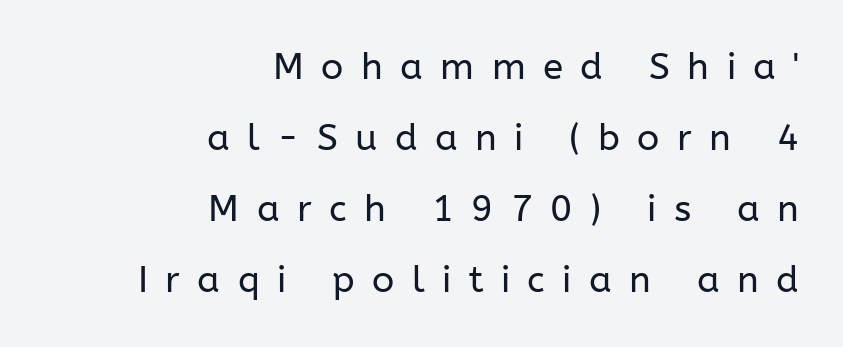
The image shows 37 px regular-weight sans-serif type, upright; set right-aligned, loose line spacing (1.92x), unusually wide letter spacing (+0.47 em), not underlined; low stroke contrast and a medium x-height.
